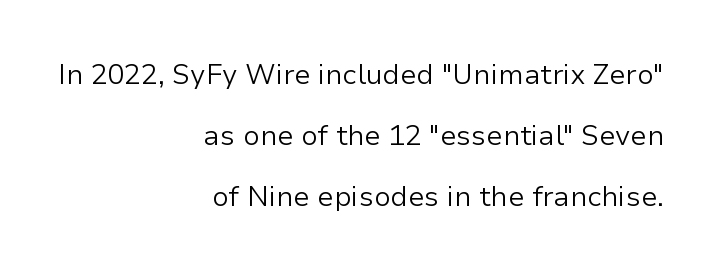
{"serif": "no", "italic": "no", "bold": "no", "weight": "light", "width": "normal", "stroke_contrast": "low", "x_height": "medium", "monospaced": "no", "underline": "no", "align": "right", "line_spacing": "loose", "line_spacing_ratio": 2.17, "letter_spacing": "normal", "letter_spacing_em": 0.0, "glyph_px": 28}
